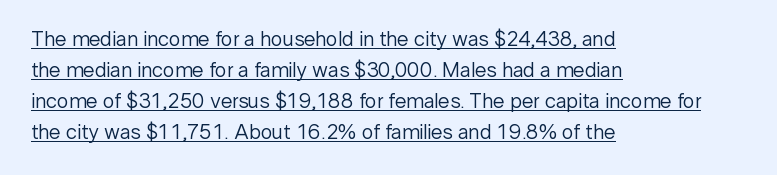
Q: Is the text bold? A: No.
Q: Is the text italic (slanted)? A: No, it is upright.
Q: Is the text underlined? A: Yes.
Q: How is the paragraph aligned? A: Left-aligned.
Q: Is the spacing between letters normal or unusually wide? A: Normal.
Q: Is the spacing between lines tight, normal or loose? A: Normal.
